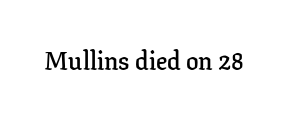
The image shows 25 px text type, upright; set normal letter spacing, not underlined.
